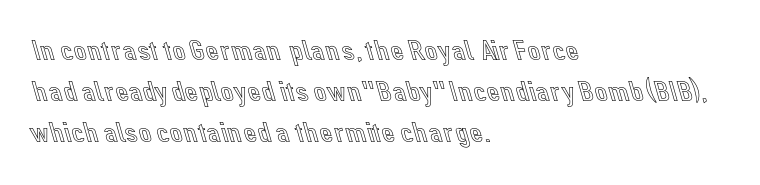
The image shows 29 px text type; set left-aligned, normal line spacing (1.42x), normal letter spacing, not underlined; a medium x-height.
